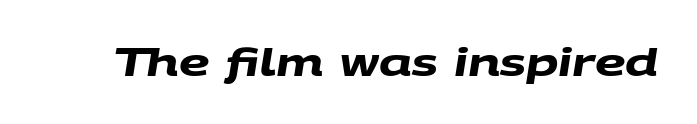
Beneath every word, the page is bare. Each glyph is drawn with heavy, bold strokes. The characters display no serif detailing; their extremities are plain. Character widths vary here, with narrow letters taking less room than wide ones.
